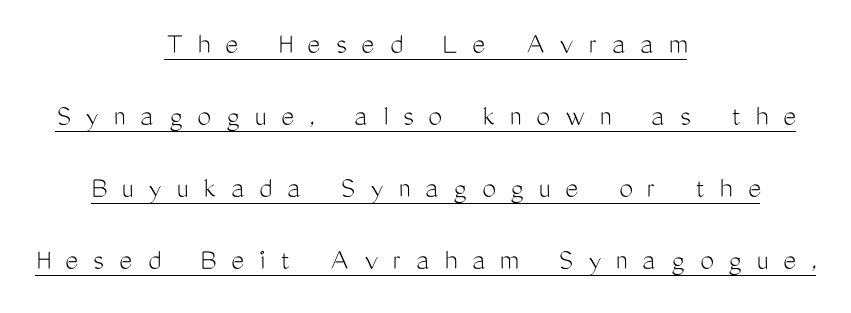
Q: Is the text bold? A: No.
Q: Is the text italic (slanted)? A: No, it is upright.
Q: Is the typeface a serif or a sans-serif typeface? A: Sans-serif.
Q: Is the text underlined? A: Yes.
Q: How is the paragraph aligned? A: Centered.
Q: Is the spacing between letters normal or unusually wide? A: Unusually wide.
Q: Is the spacing between lines tight, normal or loose? A: Loose.
Q: Width (condensed, normal, or wide)? A: Condensed.
Q: Stroke contrast? A: Medium.
Q: x-height? A: Medium.
Q: Monospaced? A: No.
